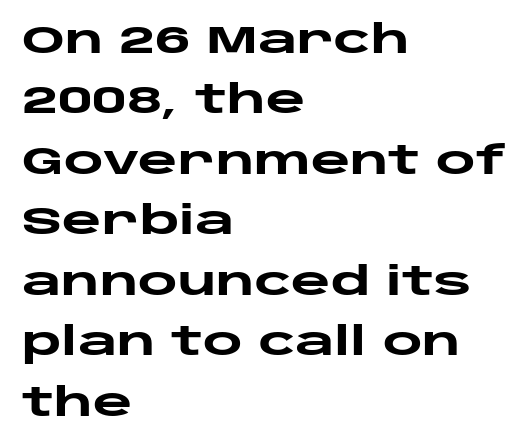
Q: Is the text bold? A: Yes.
Q: Is the text italic (slanted)? A: No, it is upright.
Q: Is the typeface a serif or a sans-serif typeface? A: Sans-serif.
Q: Is the text underlined? A: No.
Q: How is the paragraph aligned? A: Left-aligned.
Q: Is the spacing between letters normal or unusually wide? A: Normal.
Q: Is the spacing between lines tight, normal or loose? A: Normal.
Q: Width (condensed, normal, or wide)? A: Wide.
Q: Stroke contrast? A: Low.
Q: x-height? A: Large.
Q: Monospaced? A: No.
